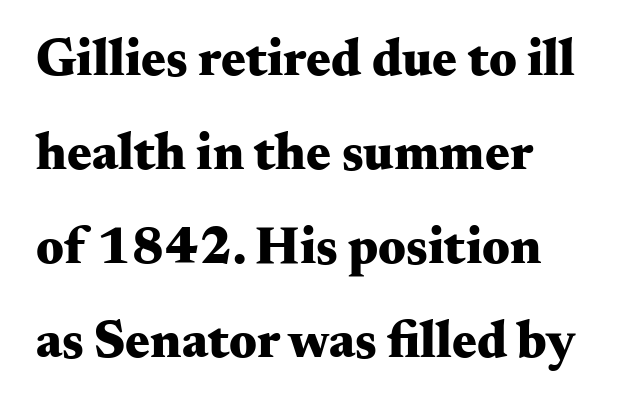
The image shows 52 px heavy, wide serif type, upright; set left-aligned, line spacing 1.81x, normal letter spacing, not underlined; medium stroke contrast and a small x-height.
